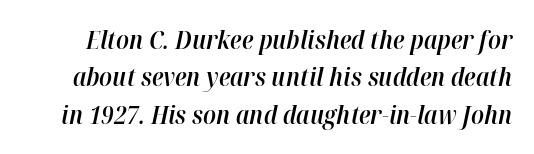
Inter-character spacing is left at the font's built-in metrics. Regarding leading, the lines here are spaced in the standard way. Characters are canted at an angle relative to the baseline's perpendicular. The glyphs have the mass of a demibold cut, below bold.
